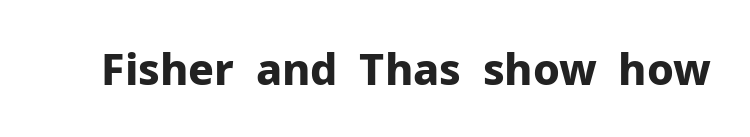
{"serif": "no", "italic": "no", "bold": "yes", "weight": "bold", "width": "normal", "stroke_contrast": "low", "x_height": "medium", "monospaced": "no", "underline": "no", "letter_spacing": "normal", "letter_spacing_em": 0.0, "glyph_px": 43}
